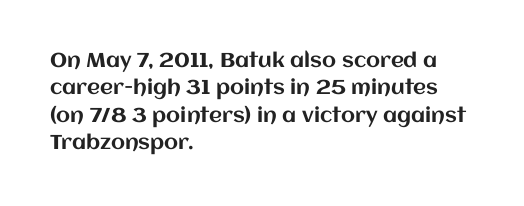
Q: Is the text italic (slanted)? A: No, it is upright.
Q: Is the text underlined? A: No.
Q: How is the paragraph aligned? A: Left-aligned.
Q: Is the spacing between letters normal or unusually wide? A: Normal.
Q: Is the spacing between lines tight, normal or loose? A: Normal.
